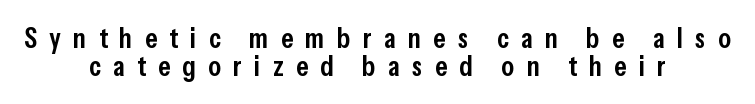
The image shows 29 px semibold, condensed sans-serif type, upright; set centered, tight line spacing (0.98x), unusually wide letter spacing (+0.42 em), not underlined; low stroke contrast and a medium x-height.
